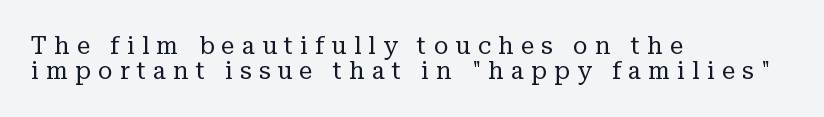
{"italic": "no", "bold": "no", "underline": "no", "align": "left", "line_spacing": "tight", "line_spacing_ratio": 1.06, "letter_spacing": "wide", "letter_spacing_em": 0.3, "glyph_px": 24}
